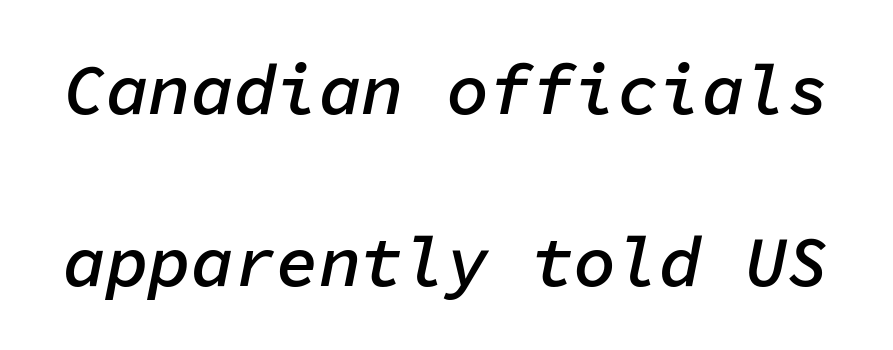
Students, note that the glyphs here touch the page at normal intervals. The rendering uses typewriter-style spacing with identical character cells. The lettering tilts uniformly, giving the passage an italic look. The gap between lines stays unmarked. Semibold letterforms, between regular and bold. Successive baselines arrive slowly, with a big drop between each.
